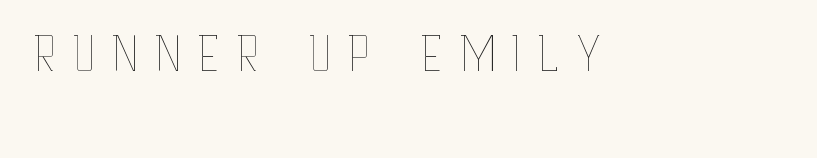
Heft: none added — not bold. The typography opts for an upright posture over an oblique one. Character widths vary here, with narrow letters taking less room than wide ones. Underlining? Definitely not there.
